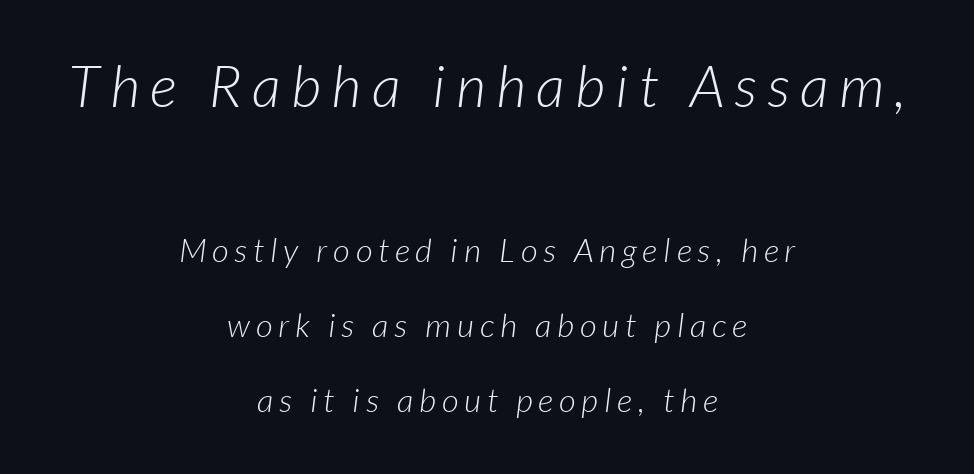
A typesetter would call this proportional, since set widths differ per character. Weight: regular or lighter. The rendering positions every line midway between the sides. Descender tails drop into unmarked territory. Between these two stacked blocks, the higher one wins on size. Widely set lines give the paragraph a tall, airy silhouette.
